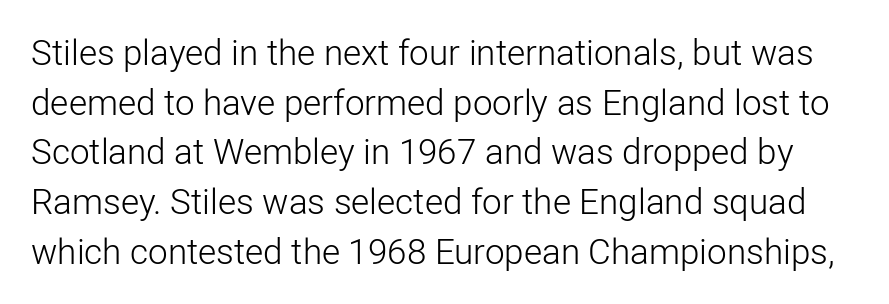
This rendering features lettering with no underline. The weight would be labelled regular, book, light, or lighter still. Posture: straight, roman, zero tilt. Notice how descenders clear the ascenders below comfortably — that's standard leading.
